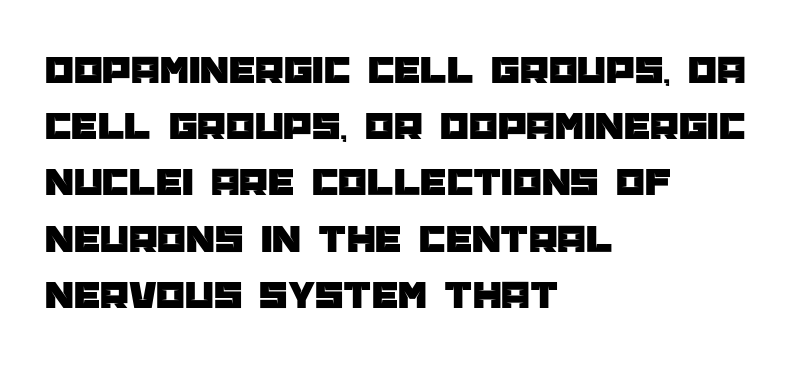
The image shows 41 px sans-serif type, upright; set left-aligned, normal line spacing (1.37x), normal letter spacing, not underlined; low stroke contrast and a large x-height.
